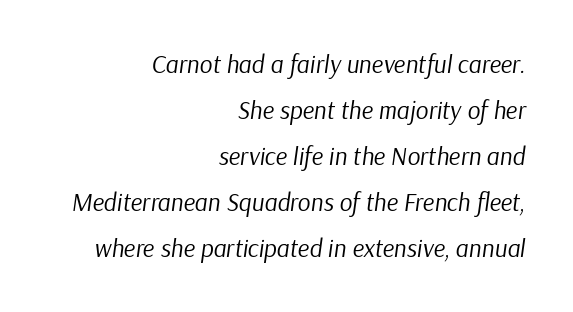
Q: Is the text bold? A: No.
Q: Is the text italic (slanted)? A: Yes, it leans right by about 9 degrees.
Q: Is the text underlined? A: No.
Q: How is the paragraph aligned? A: Right-aligned.
Q: Is the spacing between letters normal or unusually wide? A: Normal.
